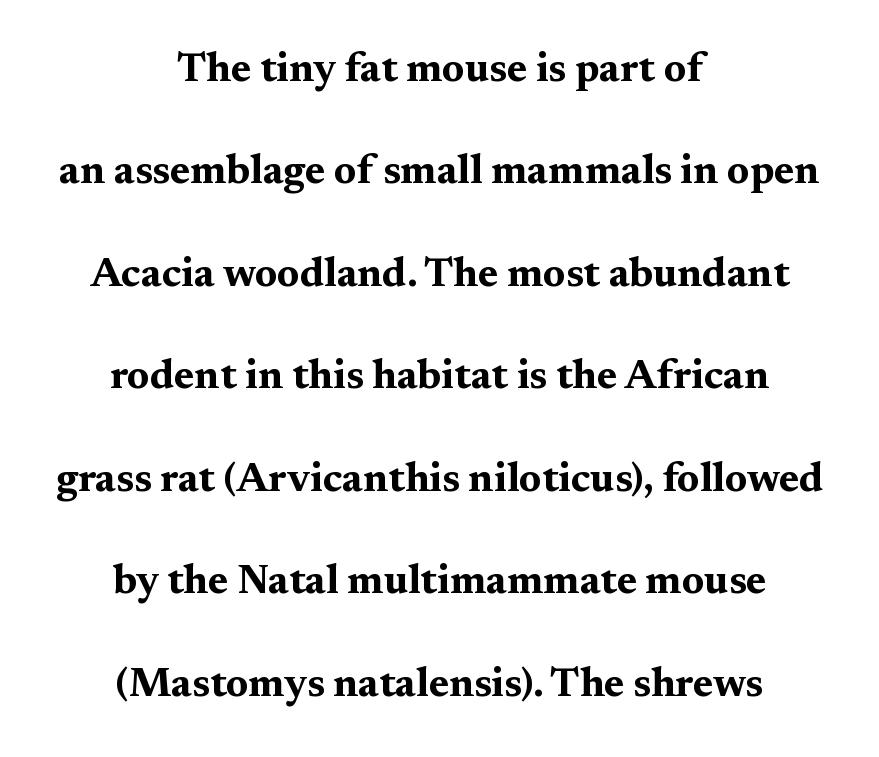
Q: Is the text bold? A: Yes.
Q: Is the text italic (slanted)? A: No, it is upright.
Q: Is the typeface a serif or a sans-serif typeface? A: Serif.
Q: Is the text underlined? A: No.
Q: How is the paragraph aligned? A: Centered.
Q: Is the spacing between letters normal or unusually wide? A: Normal.
Q: Is the spacing between lines tight, normal or loose? A: Loose.
Q: Width (condensed, normal, or wide)? A: Wide.
Q: Stroke contrast? A: Medium.
Q: x-height? A: Medium.
Q: Monospaced? A: No.
